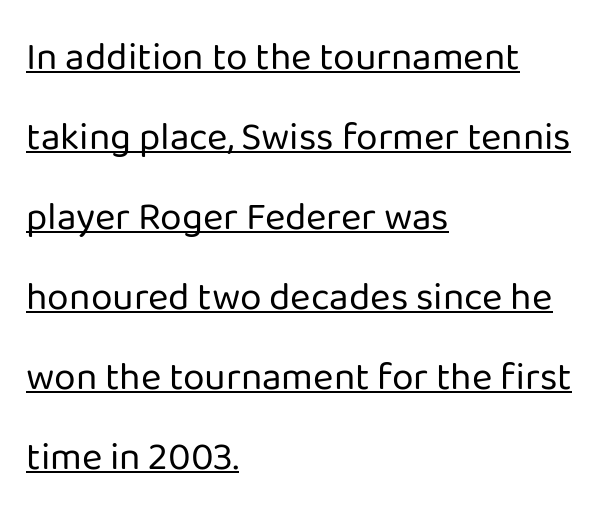
Q: Is the text bold? A: No.
Q: Is the text italic (slanted)? A: No, it is upright.
Q: Is the typeface a serif or a sans-serif typeface? A: Sans-serif.
Q: Is the text underlined? A: Yes.
Q: How is the paragraph aligned? A: Left-aligned.
Q: Is the spacing between letters normal or unusually wide? A: Normal.
Q: Is the spacing between lines tight, normal or loose? A: Loose.
Q: Width (condensed, normal, or wide)? A: Normal.
Q: Stroke contrast? A: Low.
Q: x-height? A: Medium.
Q: Monospaced? A: No.
